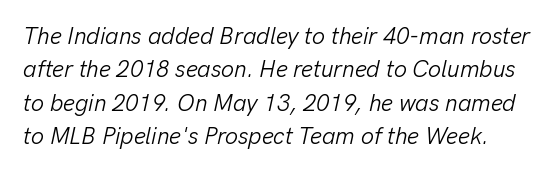
No chunkiness to these letters — they're not bold. Words appear dense and cohesive because spacing is normal. Vertical spacing — default. Emphasis-style slanted type is in use. Plain, unruled lines of type.
